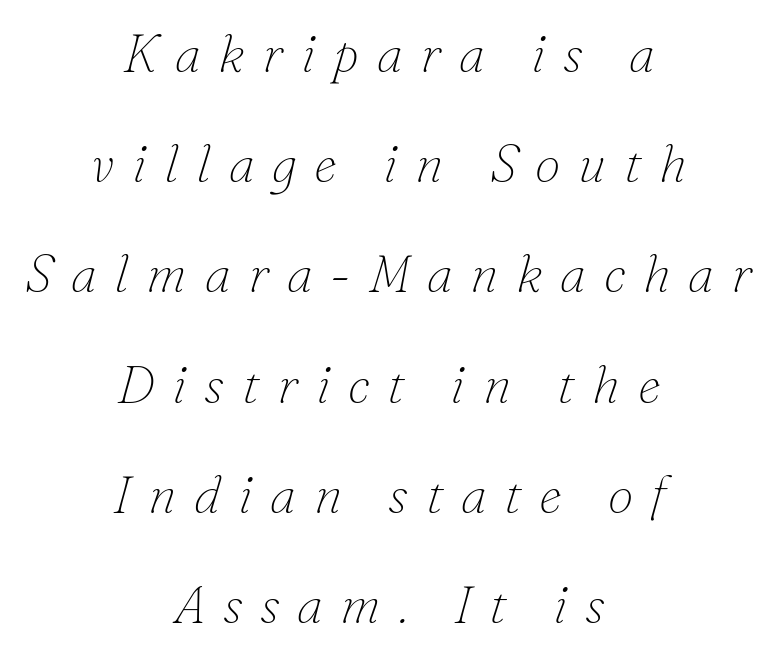
Q: Is the text bold? A: No.
Q: Is the text italic (slanted)? A: Yes, it leans right by about 16 degrees.
Q: Is the typeface a serif or a sans-serif typeface? A: Serif.
Q: Is the text underlined? A: No.
Q: How is the paragraph aligned? A: Centered.
Q: Is the spacing between letters normal or unusually wide? A: Unusually wide.
Q: Is the spacing between lines tight, normal or loose? A: Loose.
Q: Width (condensed, normal, or wide)? A: Normal.
Q: Stroke contrast? A: Low.
Q: x-height? A: Small.
Q: Monospaced? A: No.
